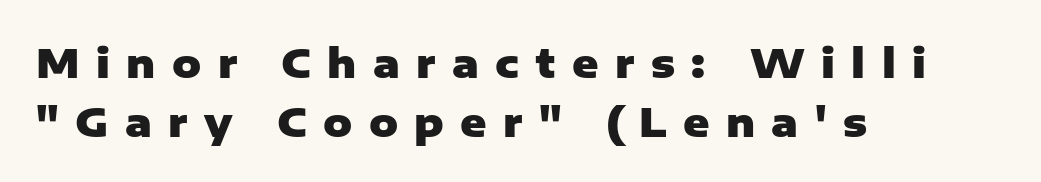
Q: Is the text bold? A: Yes.
Q: Is the text italic (slanted)? A: No, it is upright.
Q: Is the typeface a serif or a sans-serif typeface? A: Sans-serif.
Q: Is the text underlined? A: No.
Q: How is the paragraph aligned? A: Left-aligned.
Q: Is the spacing between letters normal or unusually wide? A: Unusually wide.
Q: Is the spacing between lines tight, normal or loose? A: Normal.
Q: Width (condensed, normal, or wide)? A: Normal.
Q: Stroke contrast? A: Low.
Q: x-height? A: Medium.
Q: Monospaced? A: No.
